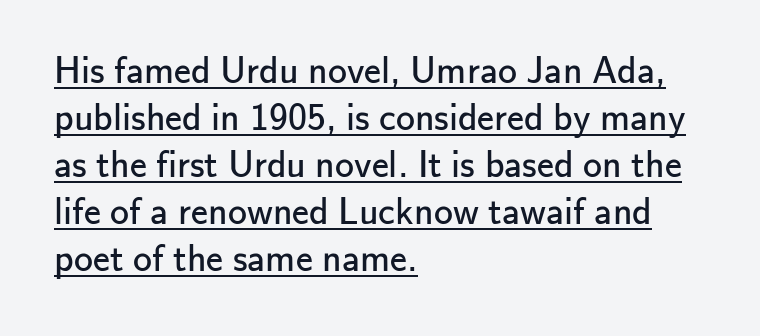
The sample's only ornament is a line tracing under the words. Vertical stems look standard width or narrower in stroke. Nothing sits at the stroke ends, so this counts as sans-serif. All the whitespace from short lines collects on the right. Notice how the stems are strictly vertical — no italics here.
